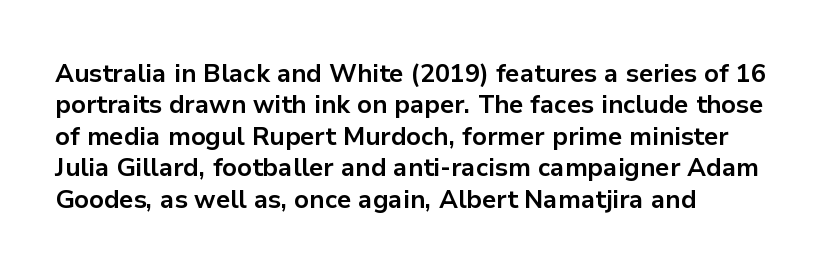
Posture: straight, roman, zero tilt. A student would call this left alignment; a typographer would say flush left, rag right. Rule under the text: the space is simply empty. Between one letter and the next there's only the usual sliver of space. Plenty of ink on the page — the face is bold.
